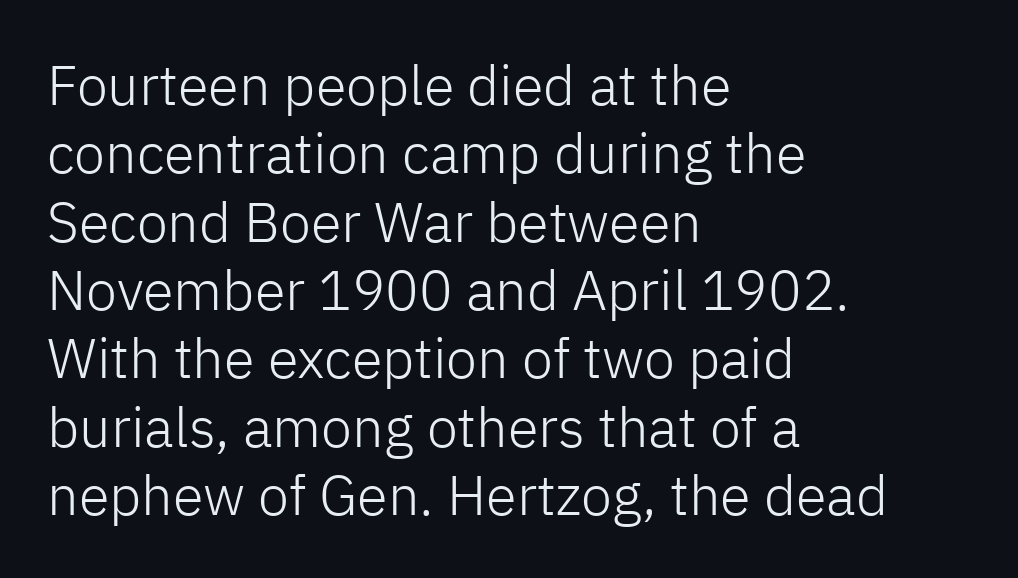
Q: Is the text bold? A: No.
Q: Is the text italic (slanted)? A: No, it is upright.
Q: Is the typeface a serif or a sans-serif typeface? A: Sans-serif.
Q: Is the text underlined? A: No.
Q: How is the paragraph aligned? A: Left-aligned.
Q: Is the spacing between letters normal or unusually wide? A: Normal.
Q: Width (condensed, normal, or wide)? A: Normal.
Q: Stroke contrast? A: Low.
Q: x-height? A: Medium.
Q: Monospaced? A: No.
